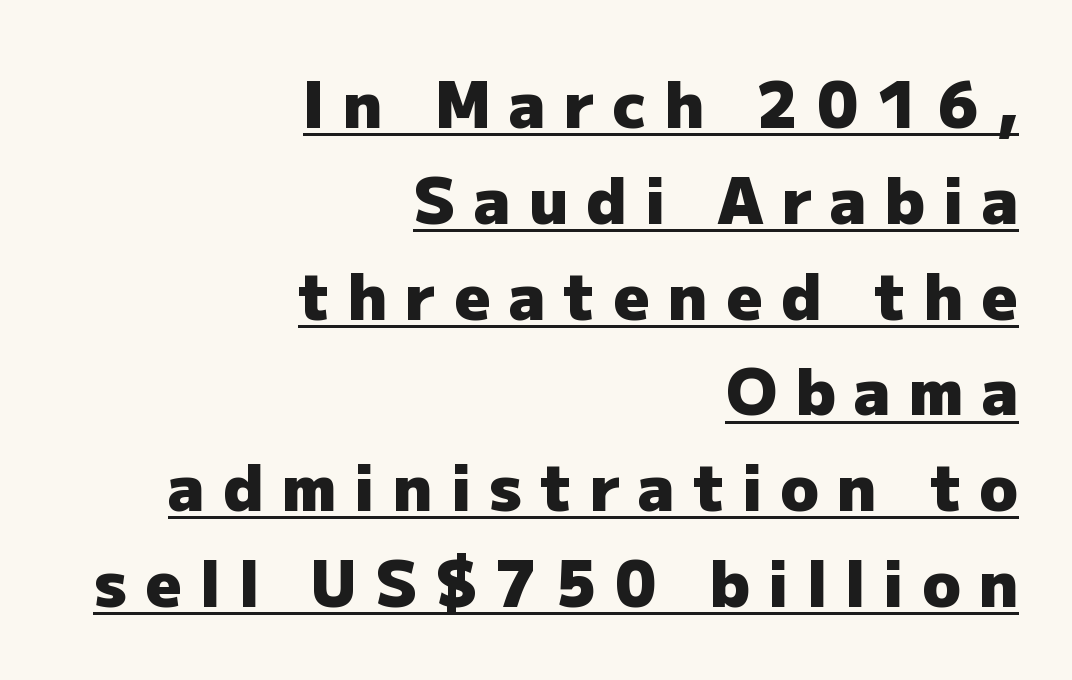
The image shows 63 px heavy sans-serif type, upright; set right-aligned, normal line spacing (1.52x), unusually wide letter spacing (+0.29 em), underlined; low stroke contrast and a medium x-height.
